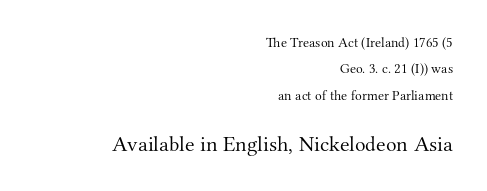
The words here are not underlined. Which margin do the lines hug? The right one — the left edge is uneven. The composition opens small and finishes big. Weight: regular or lighter. Every stem runs plumb, perpendicular to the baseline.
